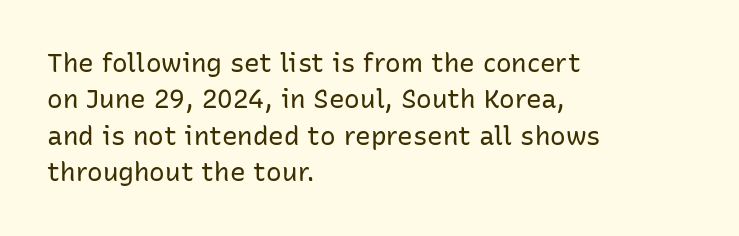
The image shows 26 px text type, upright; set left-aligned, normal line spacing (1.4x), normal letter spacing, not underlined.
